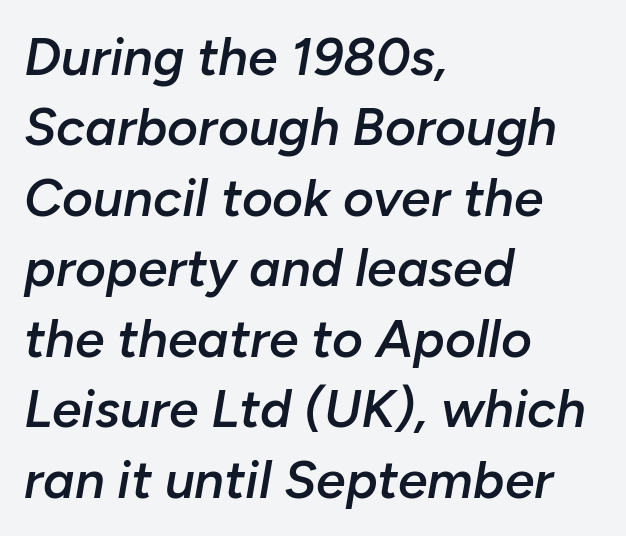
The image shows 53 px semibold type, italic (leaning right); set left-aligned, normal line spacing (1.33x), normal letter spacing, not underlined; low stroke contrast and a medium x-height.
